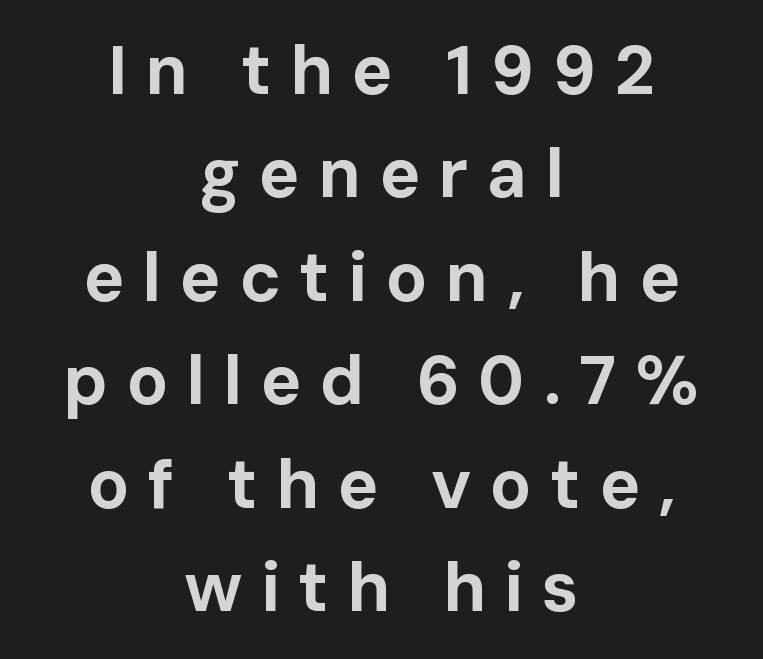
The image shows 69 px bold sans-serif type, upright; set centered, normal line spacing (1.5x), unusually wide letter spacing (+0.26 em), not underlined; low stroke contrast and a medium x-height.
